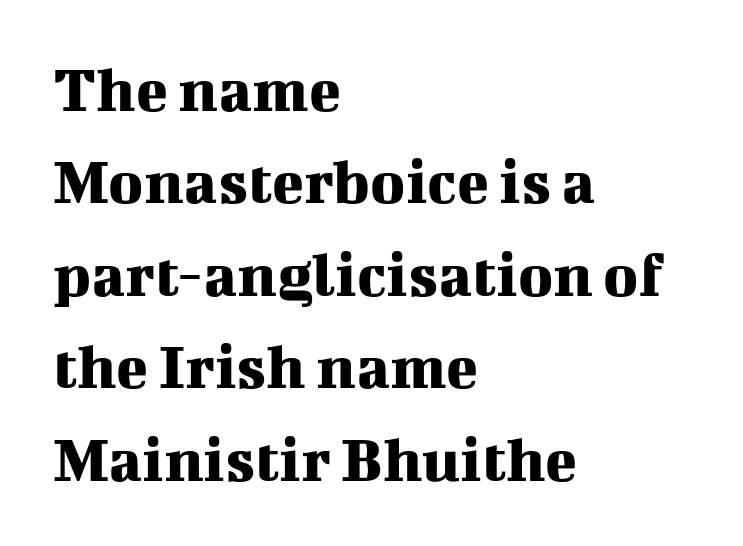
{"serif": "yes", "italic": "no", "width": "normal", "stroke_contrast": "medium", "x_height": "medium", "monospaced": "no", "underline": "no", "align": "left", "line_spacing": "normal", "line_spacing_ratio": 1.4, "letter_spacing": "normal", "letter_spacing_em": 0.0, "glyph_px": 66}
